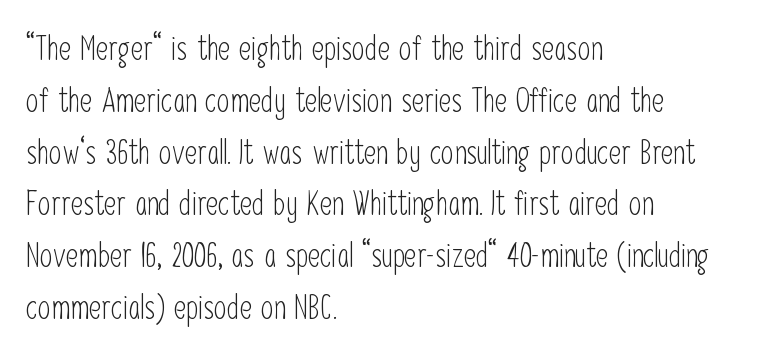
A typesetter would label this face a sans. Only glyphs here, with clear space below each row. Here the glyphs are tracked normally, forming tight word shapes. Notice how the passage keeps a crisp vertical edge on the left only. Rendered with straight, roman letterforms. Compared with typical paragraphs, the rows here are spaced about the same.
